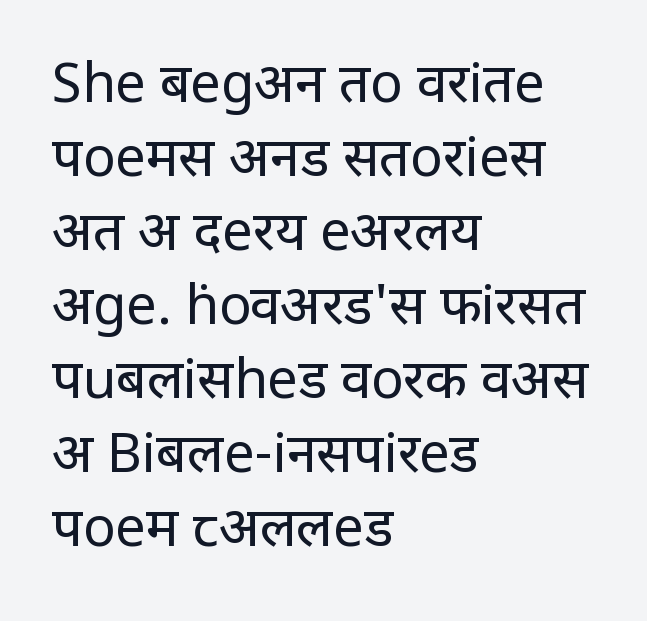
Q: Is the text bold? A: No.
Q: Is the text italic (slanted)? A: No, it is upright.
Q: Is the typeface a serif or a sans-serif typeface? A: Sans-serif.
Q: Is the text underlined? A: No.
Q: How is the paragraph aligned? A: Left-aligned.
Q: Is the spacing between letters normal or unusually wide? A: Normal.
Q: Is the spacing between lines tight, normal or loose? A: Normal.
Q: Width (condensed, normal, or wide)? A: Condensed.
Q: Stroke contrast? A: Low.
Q: x-height? A: Large.
Q: Monospaced? A: No.
